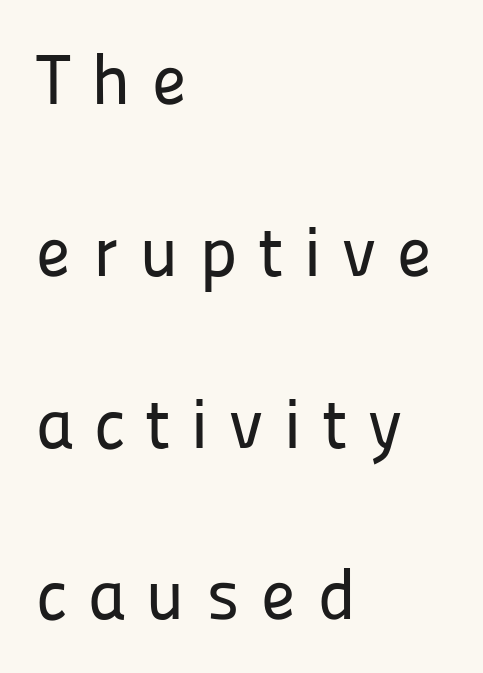
{"serif": "no", "italic": "no", "width": "normal", "stroke_contrast": "low", "x_height": "medium", "monospaced": "no", "underline": "no", "align": "left", "line_spacing": "loose", "line_spacing_ratio": 2.42, "letter_spacing": "wide", "letter_spacing_em": 0.29, "glyph_px": 71}
